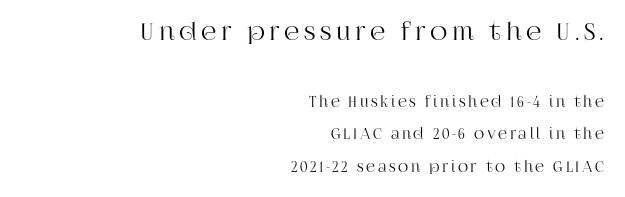
Q: Is the text italic (slanted)? A: No, it is upright.
Q: Is the text underlined? A: No.
Q: How is the paragraph aligned? A: Right-aligned.
Q: Is the spacing between lines tight, normal or loose? A: Loose.
Q: Which block of text is set in a larger size, the first (top) or the second (bottom)? A: The first (top) one.
